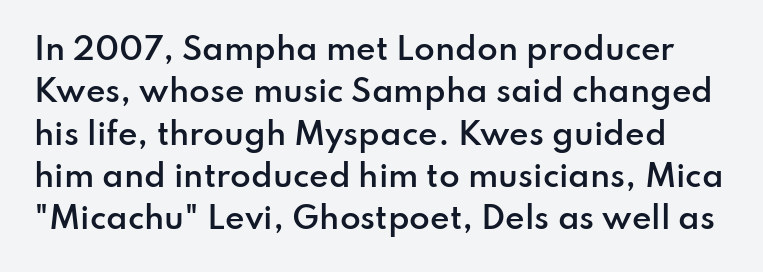
The image shows 30 px semibold sans-serif type, upright; set normal line spacing (1.41x), normal letter spacing, not underlined; low stroke contrast and a small x-height.
